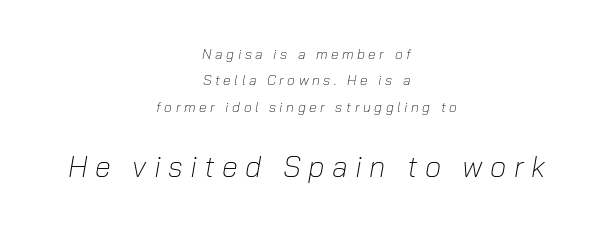
{"italic": "yes", "lean": "right", "slant_degrees": 10, "bold": "no", "weight": "light", "width": "normal", "stroke_contrast": "low", "x_height": "medium", "monospaced": "no", "underline": "no", "align": "center", "line_spacing_ratio": 1.89, "letter_spacing": "wide", "letter_spacing_em": 0.25, "larger_block": "second", "size_ratio": 2.07, "glyph_px": 29}
